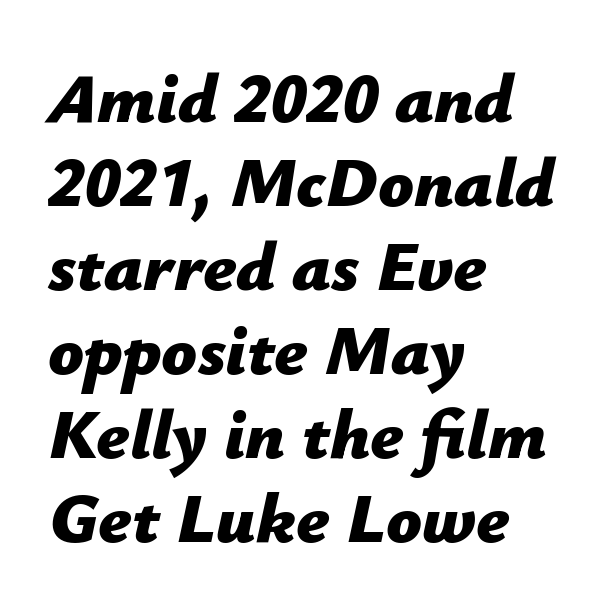
{"italic": "yes", "lean": "right", "slant_degrees": 12, "bold": "yes", "weight": "bold", "width": "normal", "stroke_contrast": "low", "x_height": "medium", "monospaced": "no", "underline": "no", "align": "left", "line_spacing_ratio": 1.2, "letter_spacing": "normal", "letter_spacing_em": 0.0, "glyph_px": 70}
